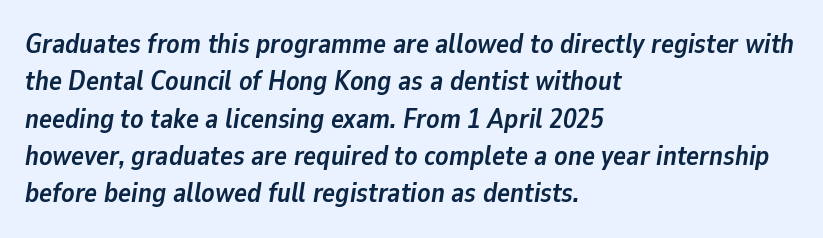
{"italic": "yes", "lean": "right", "slant_degrees": 9, "bold": "yes", "underline": "no", "align": "left", "line_spacing": "normal", "line_spacing_ratio": 1.38, "letter_spacing": "normal", "letter_spacing_em": 0.0, "glyph_px": 27}
